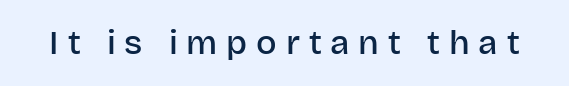
Q: Is the text bold? A: Semi-bold.
Q: Is the text italic (slanted)? A: No, it is upright.
Q: Is the typeface a serif or a sans-serif typeface? A: Sans-serif.
Q: Is the text underlined? A: No.
Q: Is the spacing between letters normal or unusually wide? A: Unusually wide.
Q: Width (condensed, normal, or wide)? A: Normal.
Q: Stroke contrast? A: Low.
Q: x-height? A: Large.
Q: Monospaced? A: No.
